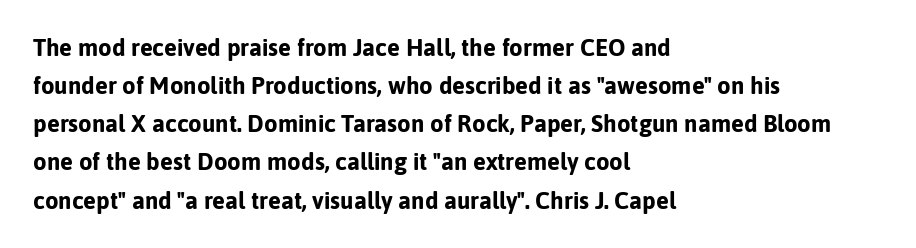
Any mark beneath the type? The region is blank. The letters stand upright; this is a roman face. The type is set solid horizontally, with unmodified tracking. Which margin do the lines hug? The left one — the right edge is uneven. The rendering uses a bold face; every stroke is thick and dark.
